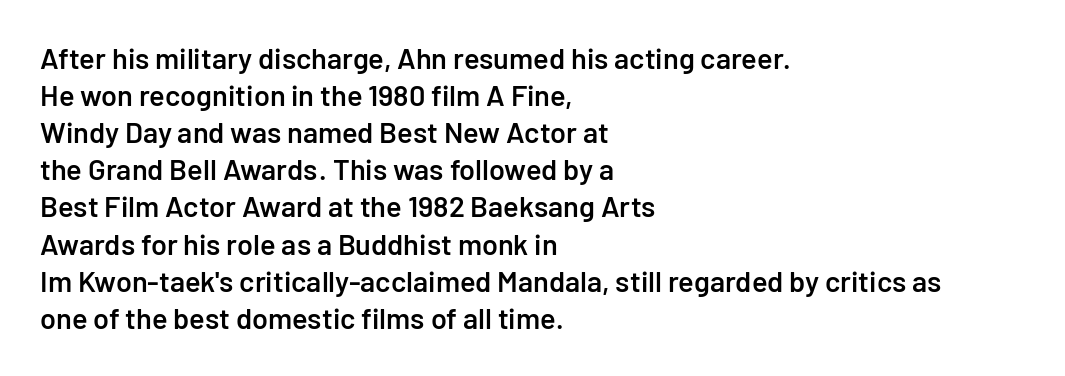
The image shows 29 px semibold sans-serif type, upright; set left-aligned, normal line spacing (1.28x), normal letter spacing, not underlined; low stroke contrast and a medium x-height.
